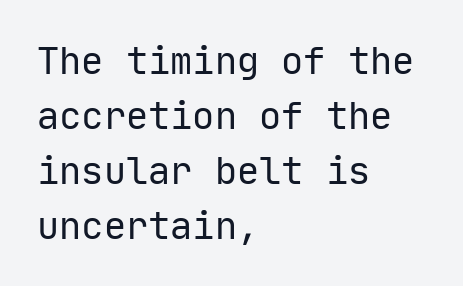
The image shows 37 px regular-weight sans-serif type, upright, monospaced; set left-aligned, normal line spacing (1.49x), normal letter spacing, not underlined; low stroke contrast and a medium x-height.
